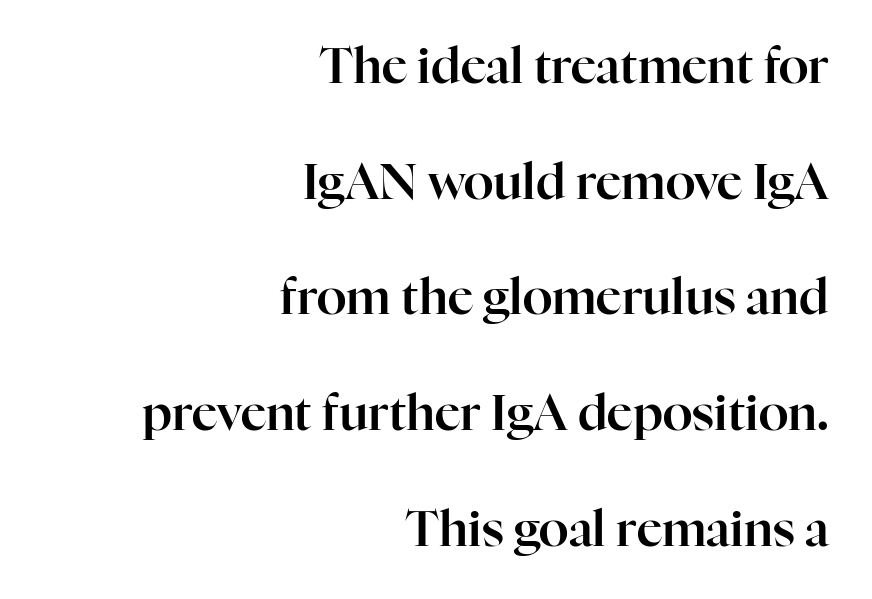
Q: Is the text italic (slanted)? A: No, it is upright.
Q: Is the typeface a serif or a sans-serif typeface? A: Serif.
Q: Is the text underlined? A: No.
Q: How is the paragraph aligned? A: Right-aligned.
Q: Is the spacing between letters normal or unusually wide? A: Normal.
Q: Is the spacing between lines tight, normal or loose? A: Loose.
Q: Width (condensed, normal, or wide)? A: Normal.
Q: Stroke contrast? A: High.
Q: x-height? A: Medium.
Q: Monospaced? A: No.
